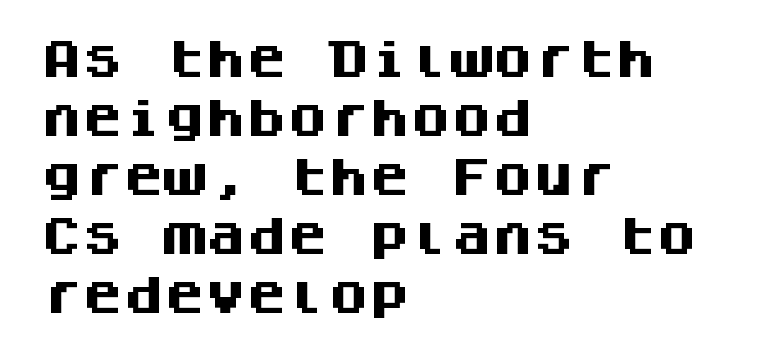
Q: Is the text bold? A: Yes.
Q: Is the text italic (slanted)? A: No, it is upright.
Q: Is the typeface a serif or a sans-serif typeface? A: Sans-serif.
Q: Is the text underlined? A: No.
Q: How is the paragraph aligned? A: Left-aligned.
Q: Is the spacing between letters normal or unusually wide? A: Normal.
Q: Is the spacing between lines tight, normal or loose? A: Normal.
Q: Width (condensed, normal, or wide)? A: Normal.
Q: Stroke contrast? A: Medium.
Q: x-height? A: Large.
Q: Monospaced? A: Yes.
